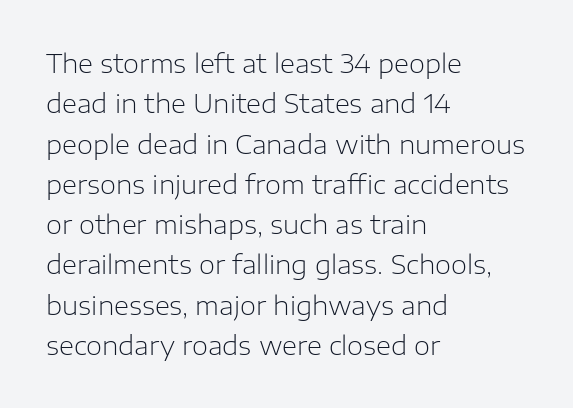
{"italic": "no", "bold": "no", "underline": "no", "align": "left", "line_spacing": "normal", "line_spacing_ratio": 1.55, "letter_spacing": "normal", "letter_spacing_em": 0.0, "glyph_px": 26}
